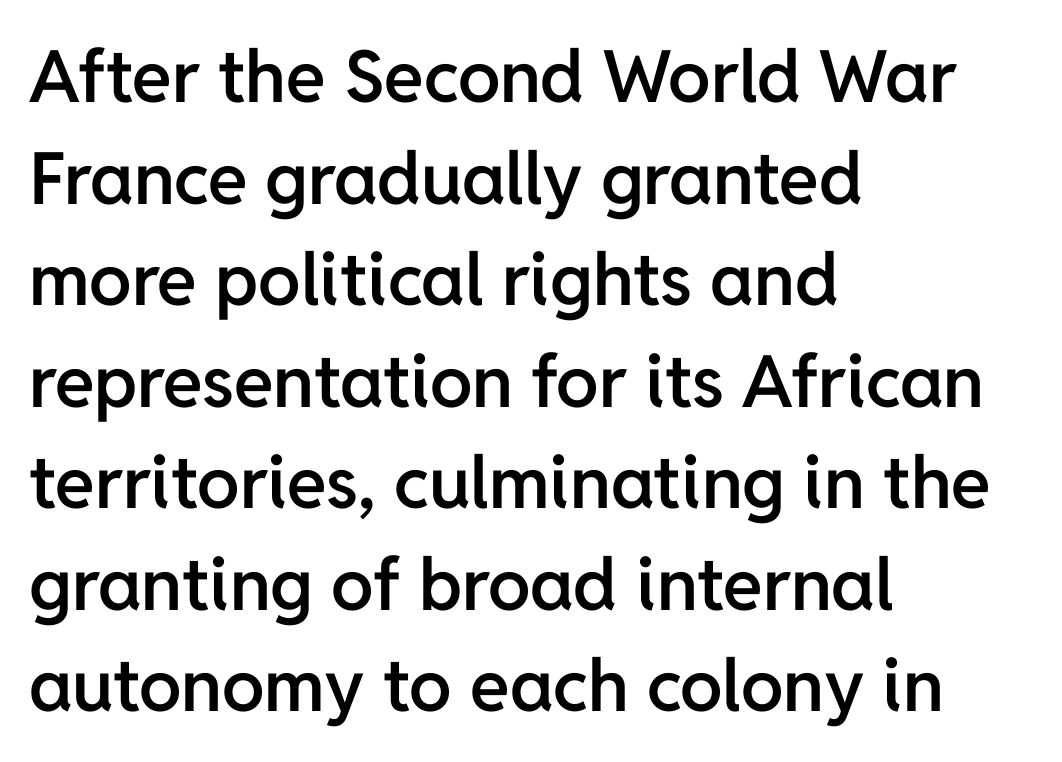
The image shows 72 px semibold sans-serif type, upright; set left-aligned, normal line spacing (1.41x), normal letter spacing, not underlined; low stroke contrast and a medium x-height.
